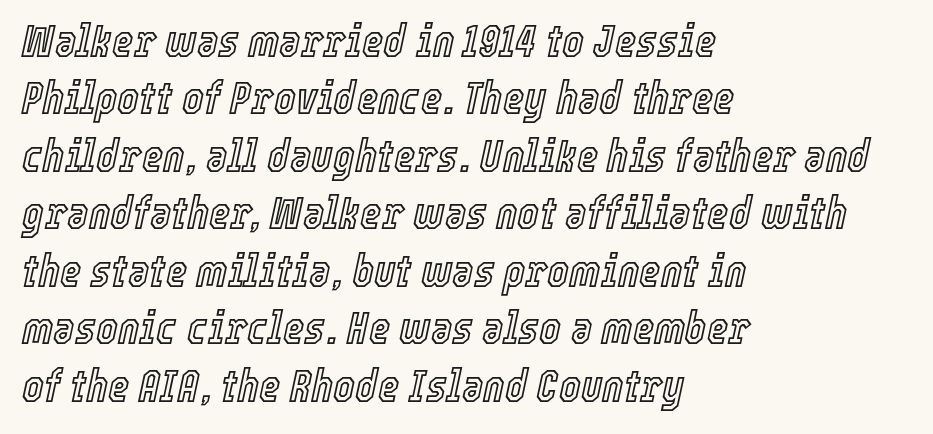
The image shows 46 px condensed type, italic (leaning right); set left-aligned, normal line spacing (1.25x), normal letter spacing, not underlined; a medium x-height.
